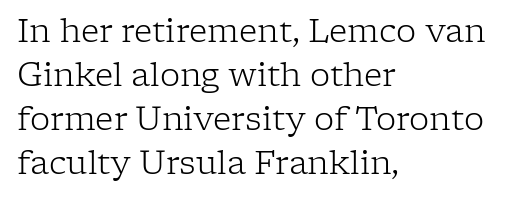
{"serif": "yes", "italic": "no", "bold": "no", "weight": "light", "width": "normal", "stroke_contrast": "low", "x_height": "medium", "monospaced": "no", "underline": "no", "align": "left", "line_spacing": "normal", "line_spacing_ratio": 1.38, "letter_spacing": "normal", "letter_spacing_em": 0.0, "glyph_px": 32}
